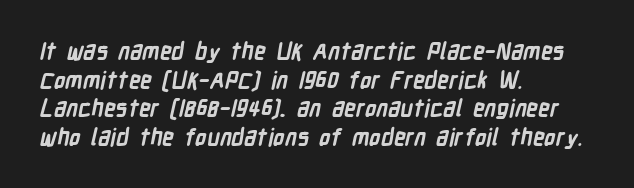
This rendering uses left alignment, leaving the right contour irregular. Nobody touched the tracking dial on this one. Strokes here are thick enough to call this a true bold. Unmarked baselines from the first word to the last.
